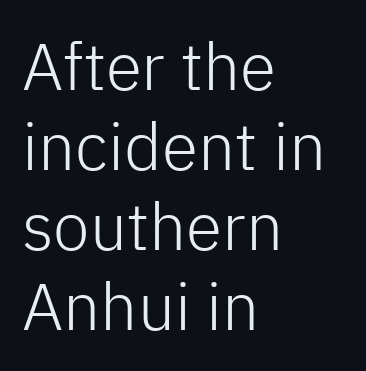
The typography opts for an upright posture over an oblique one. The lines in this sample share a left origin and differ only in where they stop. Think of a printed novel: that variable character pitch is what you see here. No extra tracking has been applied to these lines. The passage shown is not underscored anywhere. Are there feet on the stems? There aren't — it's a sans.
